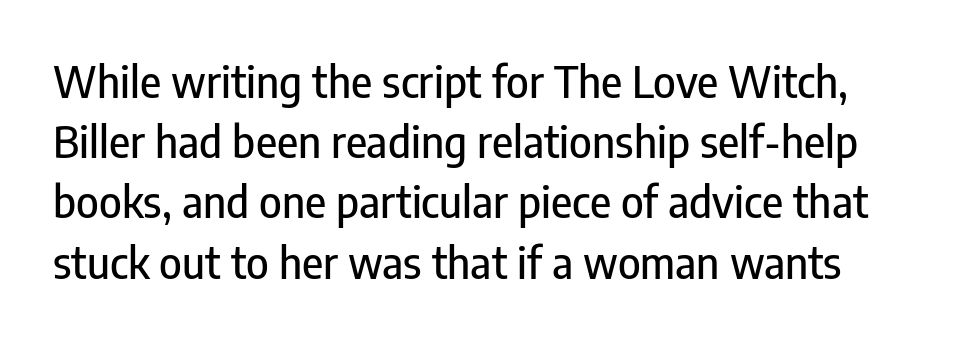
The image shows 43 px condensed sans-serif type, upright; set normal line spacing (1.4x), normal letter spacing, not underlined; low stroke contrast and a medium x-height.
